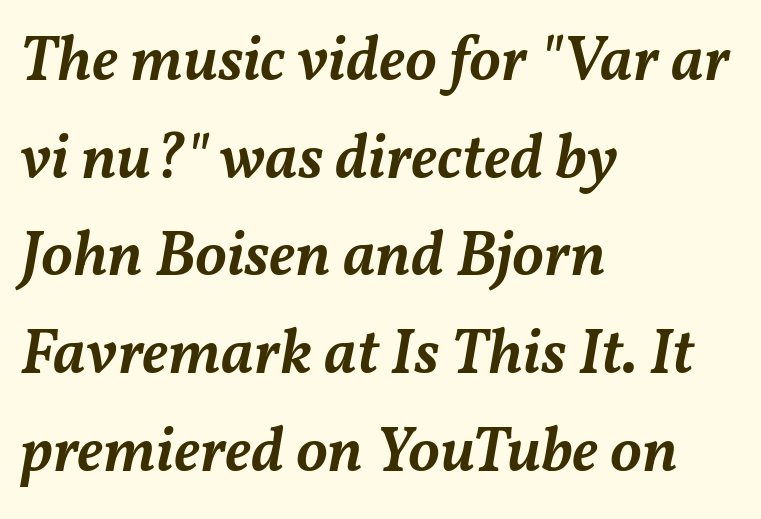
Bare-footed words on every line. Evenly set lines give the paragraph a standard silhouette. A bit beefed up — I'd call it semibold rather than bold. Proportional: the letters do not fall into vertical columns. The whole block is typeset with a tilt.
